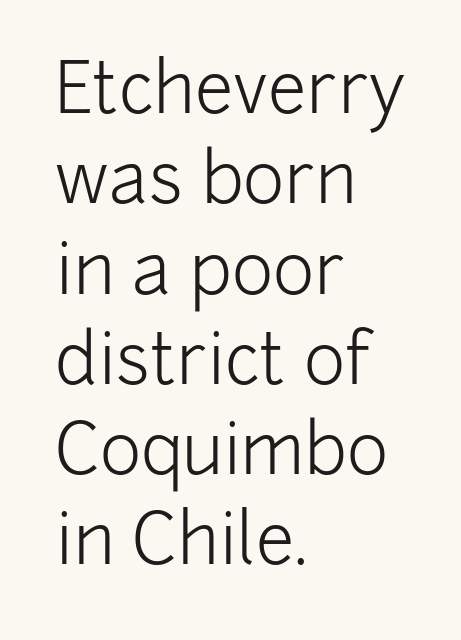
{"serif": "no", "italic": "no", "bold": "no", "weight": "light", "width": "normal", "stroke_contrast": "low", "x_height": "medium", "monospaced": "no", "underline": "no", "align": "left", "line_spacing": "normal", "line_spacing_ratio": 1.29, "letter_spacing": "normal", "letter_spacing_em": 0.0, "glyph_px": 70}
